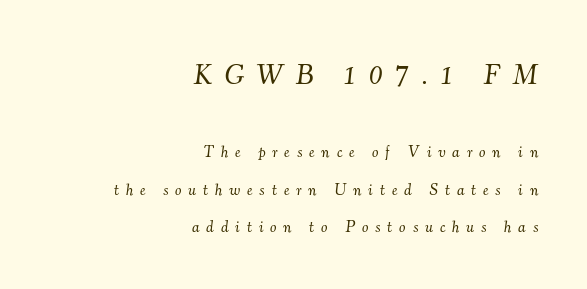
{"serif": "yes", "italic": "yes", "lean": "right", "slant_degrees": 7, "bold": "no", "weight": "light", "width": "normal", "stroke_contrast": "medium", "x_height": "small", "monospaced": "no", "underline": "no", "align": "right", "line_spacing": "loose", "line_spacing_ratio": 2.35, "letter_spacing": "wide", "letter_spacing_em": 0.44, "larger_block": "first", "size_ratio": 1.75, "glyph_px": 28}
